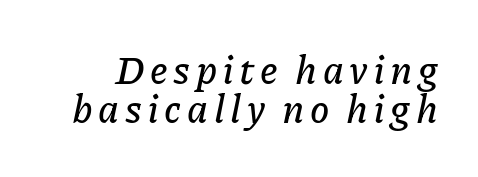
Q: Is the text italic (slanted)? A: Yes, it leans right by about 11 degrees.
Q: Is the text underlined? A: No.
Q: Is the spacing between lines tight, normal or loose? A: Tight.
Q: Width (condensed, normal, or wide)? A: Normal.
Q: Stroke contrast? A: Low.
Q: x-height? A: Medium.
Q: Monospaced? A: No.
